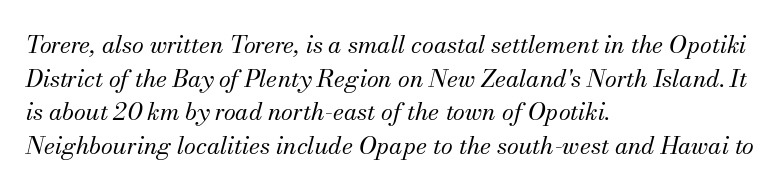
{"italic": "yes", "lean": "right", "slant_degrees": 13, "bold": "no", "underline": "no", "align": "left", "line_spacing": "normal", "line_spacing_ratio": 1.4, "letter_spacing": "normal", "letter_spacing_em": 0.0, "glyph_px": 24}
